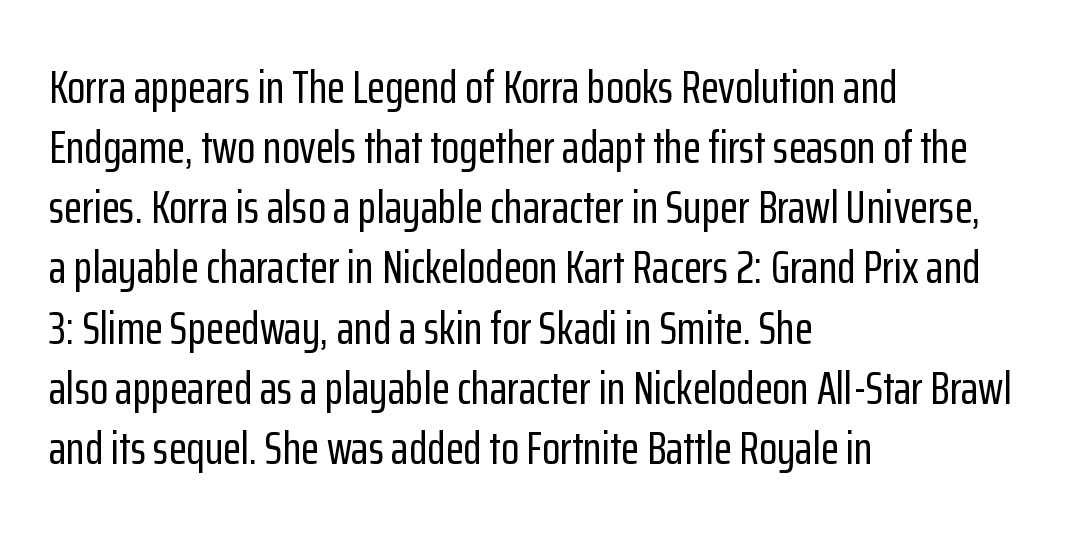
Vertical spacing — default. Spacing verdict: proportional, widths tailored to each character. Classification — sans serif. The letterforms sit shoulder to shoulder at normal distance. Posture: vertical. The lines in this sample share a left origin and differ only in where they stop.
